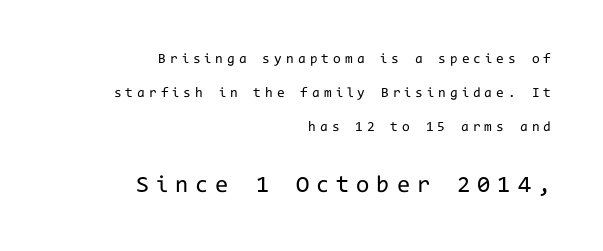
Q: Is the text bold? A: No.
Q: Is the text italic (slanted)? A: No, it is upright.
Q: Is the text underlined? A: No.
Q: How is the paragraph aligned? A: Right-aligned.
Q: Is the spacing between letters normal or unusually wide? A: Unusually wide.
Q: Is the spacing between lines tight, normal or loose? A: Loose.
Q: Which block of text is set in a larger size, the first (top) or the second (bottom)? A: The second (bottom) one.
